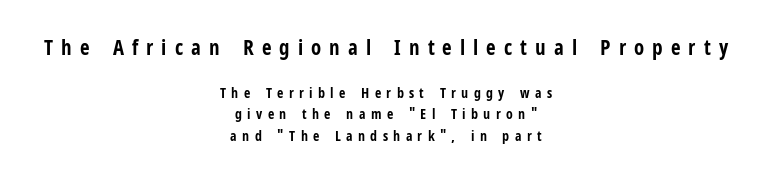
The image shows 21 px bold type, upright; set centered, normal line spacing (1.56x), unusually wide letter spacing (+0.38 em), not underlined; the first (top) block is 1.5x larger.
